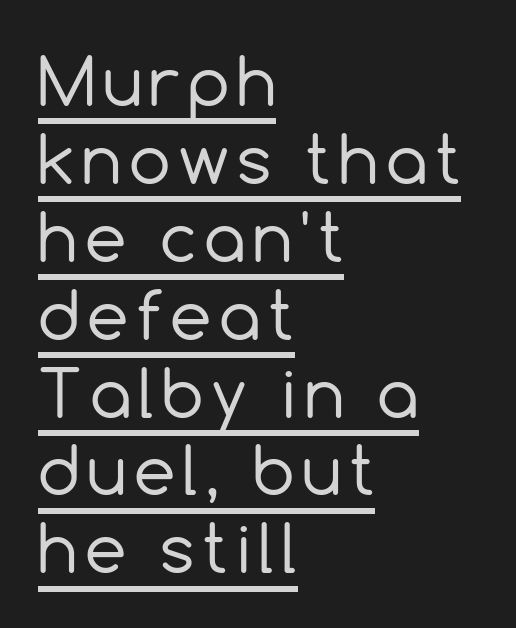
{"serif": "no", "italic": "no", "bold": "no", "weight": "regular", "width": "normal", "x_height": "medium", "monospaced": "no", "underline": "yes", "align": "left", "line_spacing_ratio": 1.18, "glyph_px": 66}
